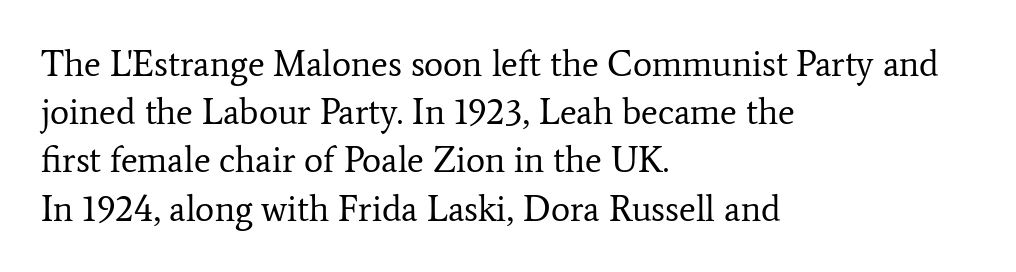
The image shows 36 px regular-weight serif type, upright; set left-aligned, normal line spacing (1.34x), normal letter spacing, not underlined; low stroke contrast and a medium x-height.
